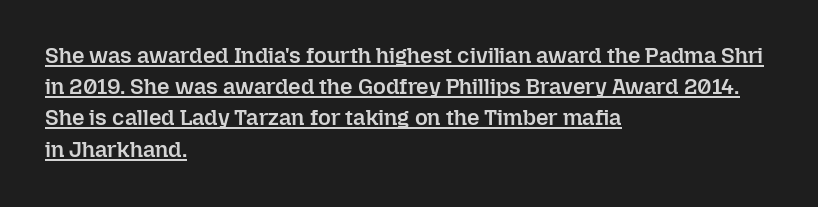
{"italic": "no", "bold": "semi", "underline": "yes", "align": "left", "line_spacing": "normal", "line_spacing_ratio": 1.42, "letter_spacing": "normal", "letter_spacing_em": 0.0, "glyph_px": 22}
